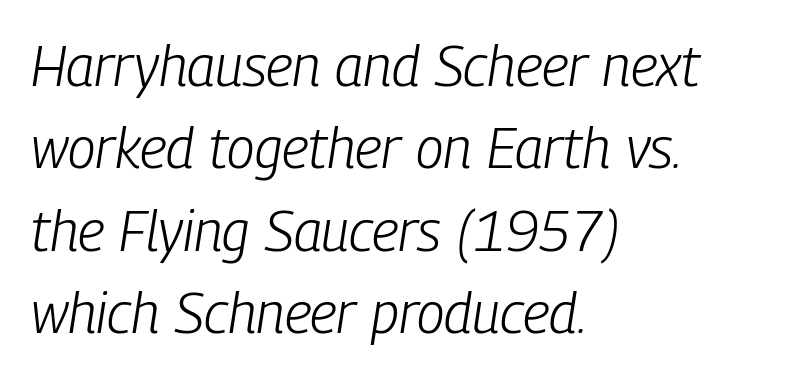
The image shows 56 px light, condensed type, italic (leaning right); set left-aligned, normal line spacing (1.47x), normal letter spacing, not underlined; low stroke contrast and a medium x-height.
